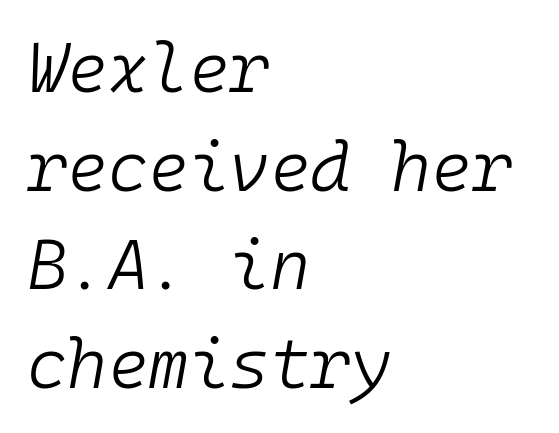
The image shows 69 px light type, italic (leaning right), monospaced; set left-aligned, normal line spacing (1.43x), normal letter spacing, not underlined; low stroke contrast and a medium x-height.
